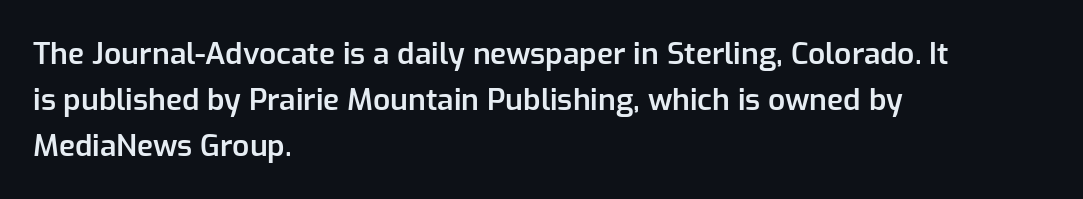
{"serif": "no", "italic": "no", "bold": "semi", "weight": "semibold", "width": "normal", "stroke_contrast": "low", "x_height": "medium", "monospaced": "no", "underline": "no", "align": "left", "line_spacing": "normal", "line_spacing_ratio": 1.53, "letter_spacing": "normal", "letter_spacing_em": 0.0, "glyph_px": 30}
